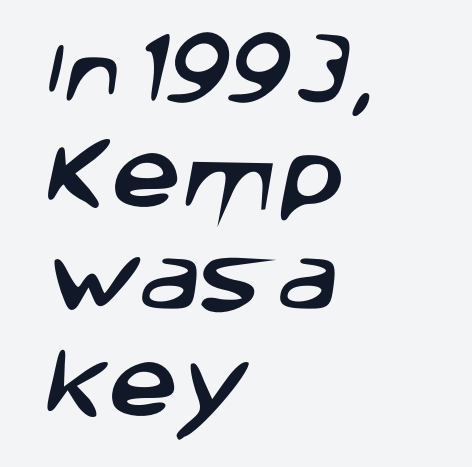
The image shows 78 px sans-serif type; set left-aligned, normal line spacing (1.34x), normal letter spacing, not underlined; low stroke contrast and a large x-height.
